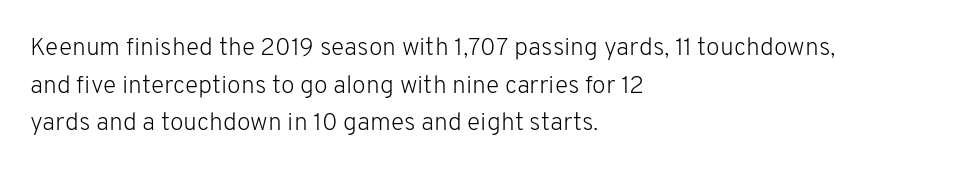
The face used here is rendered with its standard letterfit. Just letters on the line, the space beneath them empty. Caption: face not bold, strokes unweighted. Line spacing here is normal.
